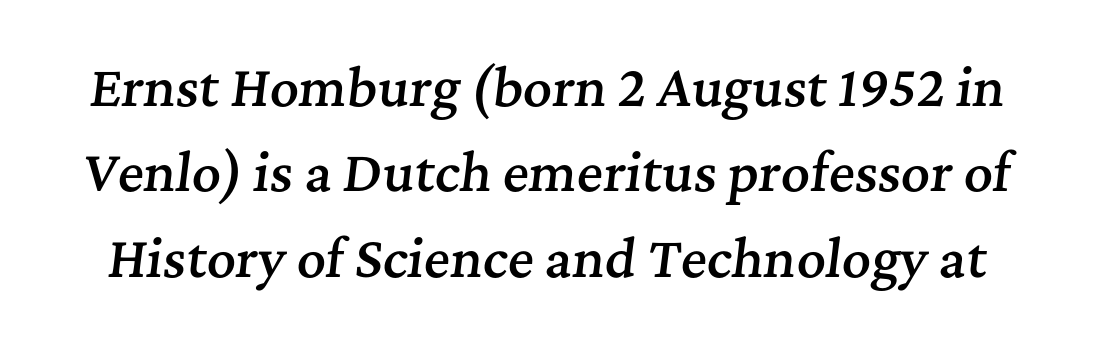
The image shows 50 px semibold serif type, italic (leaning right); set line spacing 1.71x, normal letter spacing, not underlined; medium stroke contrast and a medium x-height.
